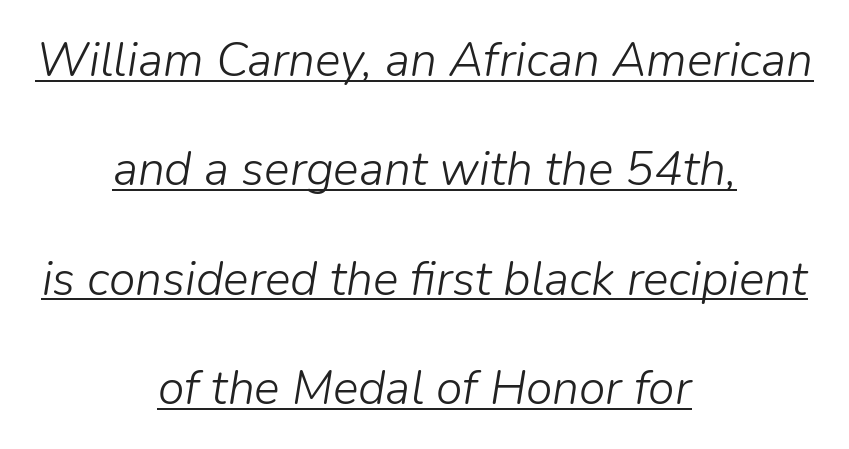
{"italic": "yes", "lean": "right", "slant_degrees": 9, "bold": "no", "weight": "light", "width": "normal", "stroke_contrast": "low", "x_height": "medium", "monospaced": "no", "underline": "yes", "align": "center", "line_spacing": "loose", "line_spacing_ratio": 2.28, "letter_spacing": "normal", "letter_spacing_em": 0.0, "glyph_px": 48}
